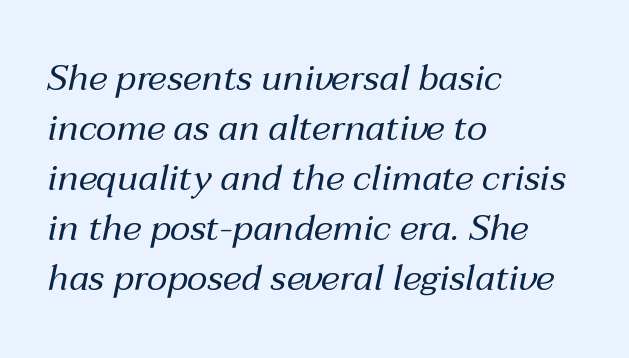
Q: Is the text bold? A: No.
Q: Is the text italic (slanted)? A: Yes, it leans right by about 12 degrees.
Q: Is the text underlined? A: No.
Q: How is the paragraph aligned? A: Left-aligned.
Q: Is the spacing between letters normal or unusually wide? A: Normal.
Q: Is the spacing between lines tight, normal or loose? A: Normal.
Q: Width (condensed, normal, or wide)? A: Normal.
Q: Stroke contrast? A: Medium.
Q: x-height? A: Medium.
Q: Monospaced? A: No.
